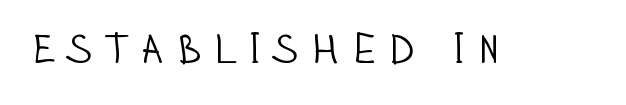
{"serif": "no", "italic": "no", "bold": "no", "weight": "light", "width": "condensed", "stroke_contrast": "low", "x_height": "large", "monospaced": "no", "underline": "no", "letter_spacing": "wide", "letter_spacing_em": 0.25, "glyph_px": 42}
